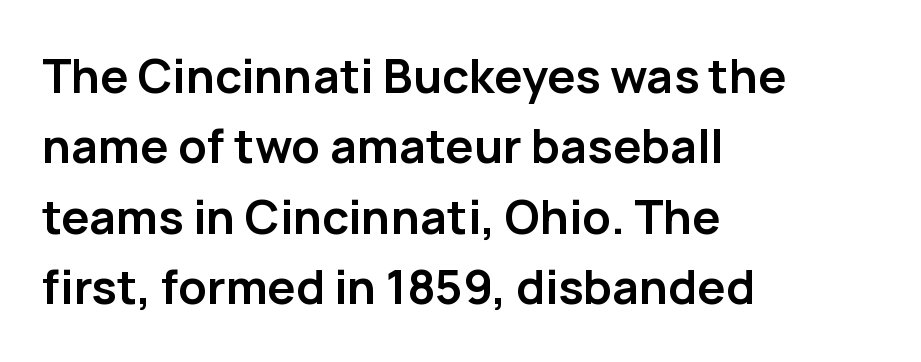
The gaps between neighbouring characters are ordinary and unremarkable. Chunky letters — that's bold for sure. The lettering holds an erect, upright posture throughout. No feet cap the strokes, marking this as sans-serif type. Words float on clear page, feet unadorned.
